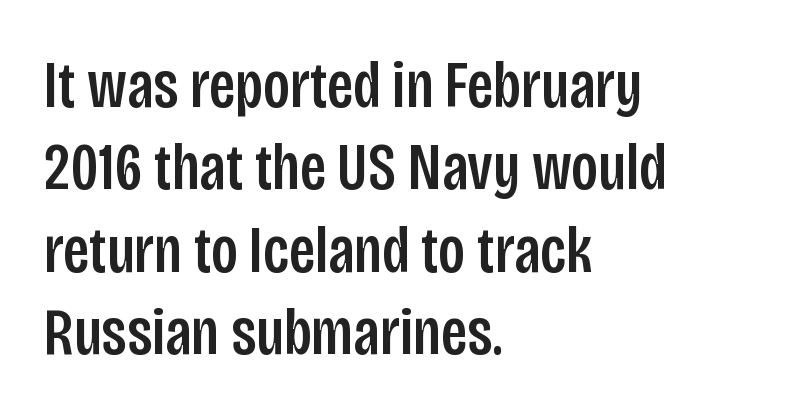
{"serif": "no", "italic": "no", "width": "condensed", "stroke_contrast": "low", "x_height": "large", "monospaced": "no", "underline": "no", "align": "left", "line_spacing_ratio": 1.23, "letter_spacing": "normal", "letter_spacing_em": 0.0, "glyph_px": 67}
